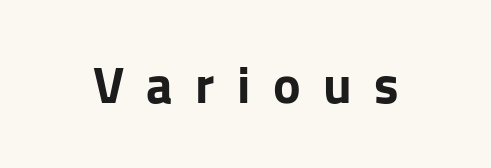
The image shows 52 px bold sans-serif type, upright; set unusually wide letter spacing (+0.43 em), not underlined; low stroke contrast and a medium x-height.
